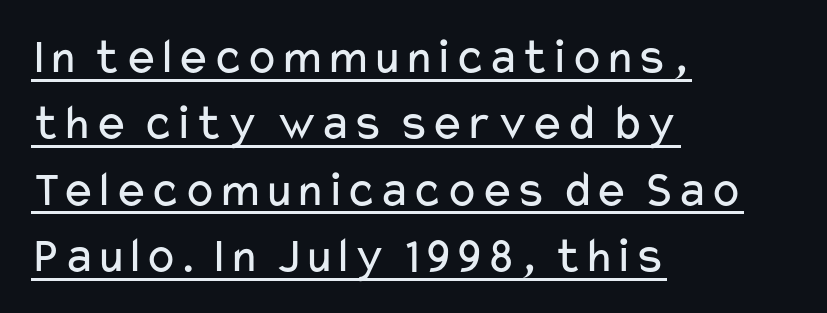
Think standard paragraph weight, or any step lighter than that. Layout note: lines flush left. Looks like someone drew a line under every word here. What's the leading like? Ordinary, nothing unusual.
